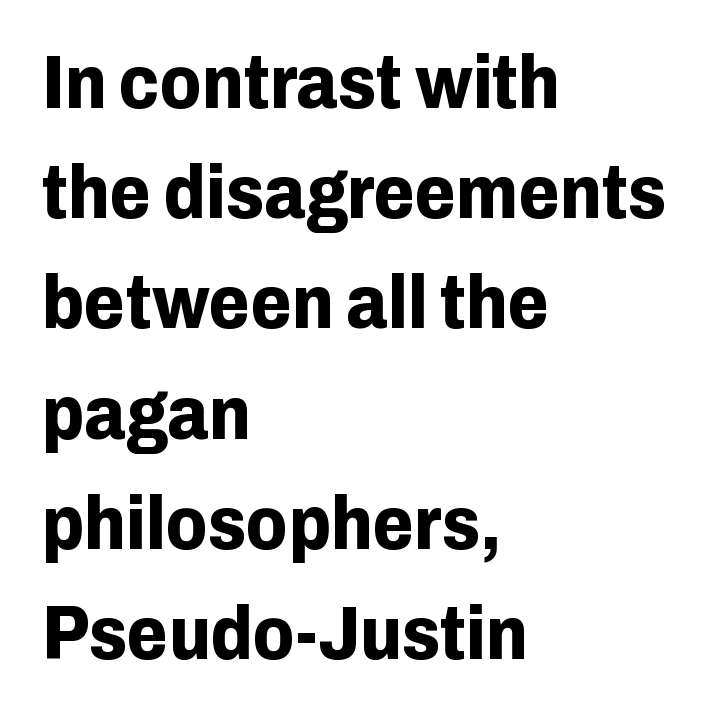
{"serif": "no", "italic": "no", "bold": "yes", "weight": "bold", "width": "normal", "stroke_contrast": "low", "x_height": "medium", "monospaced": "no", "underline": "no", "align": "left", "line_spacing": "normal", "line_spacing_ratio": 1.47, "letter_spacing": "normal", "letter_spacing_em": 0.0, "glyph_px": 75}
